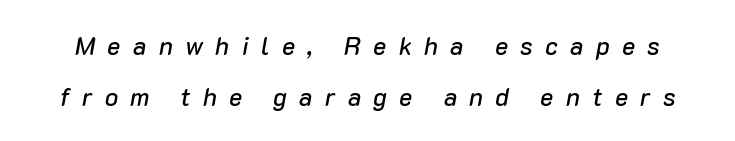
{"italic": "yes", "lean": "right", "slant_degrees": 10, "underline": "no", "line_spacing": "loose", "line_spacing_ratio": 2.03, "letter_spacing": "wide", "letter_spacing_em": 0.49, "glyph_px": 25}
